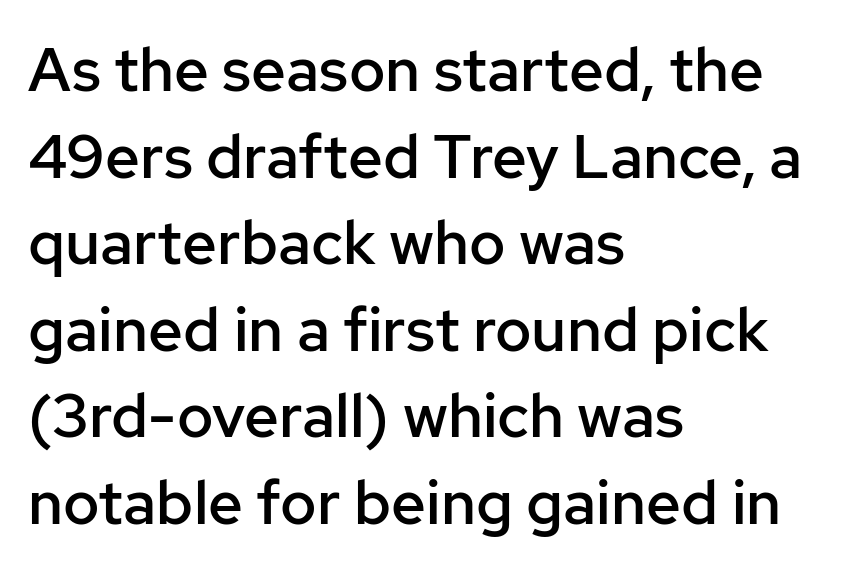
The image shows 61 px semibold sans-serif type, upright; set left-aligned, normal line spacing (1.42x), normal letter spacing, not underlined; low stroke contrast and a medium x-height.
